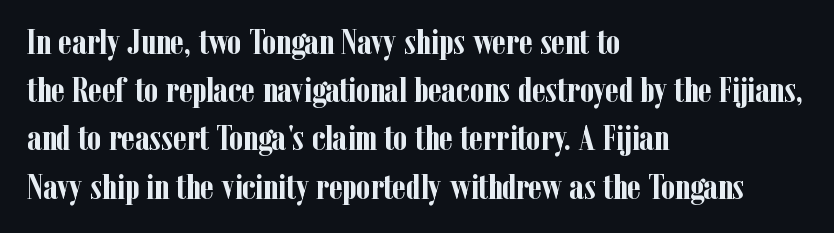
Q: Is the text bold? A: Yes.
Q: Is the text italic (slanted)? A: No, it is upright.
Q: Is the typeface a serif or a sans-serif typeface? A: Serif.
Q: Is the text underlined? A: No.
Q: How is the paragraph aligned? A: Left-aligned.
Q: Is the spacing between letters normal or unusually wide? A: Normal.
Q: Is the spacing between lines tight, normal or loose? A: Normal.
Q: Width (condensed, normal, or wide)? A: Condensed.
Q: Stroke contrast? A: Low.
Q: x-height? A: Medium.
Q: Monospaced? A: No.
